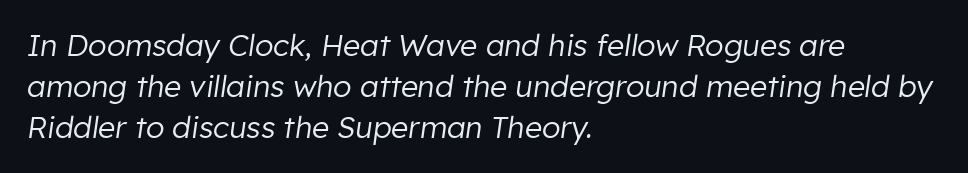
{"italic": "yes", "lean": "right", "slant_degrees": 8, "bold": "no", "weight": "regular", "width": "normal", "stroke_contrast": "low", "x_height": "medium", "monospaced": "no", "underline": "no", "align": "left", "line_spacing": "normal", "line_spacing_ratio": 1.37, "letter_spacing": "normal", "letter_spacing_em": 0.0, "glyph_px": 30}
